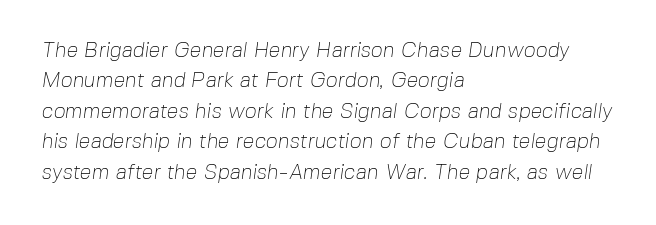
{"bold": "no", "underline": "no", "align": "left", "line_spacing": "normal", "line_spacing_ratio": 1.45, "letter_spacing": "normal", "letter_spacing_em": 0.0, "glyph_px": 21}
